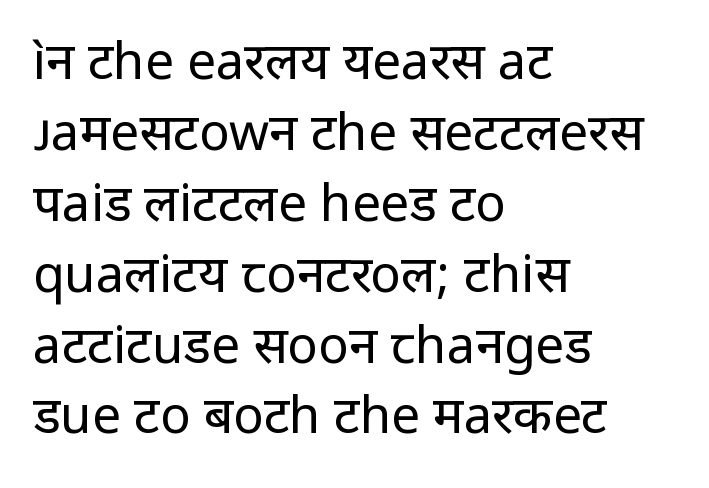
This rendering uses left alignment, leaving the right contour irregular. Ordinary non-slanted type is in use. This sample has the flowing, uneven cadence of proportional lettering. The glyphs in this specimen are sans serif. The cut favours lightness, reaching ordinary text weight at its darkest. The space beneath each line is pristine and unruled.
